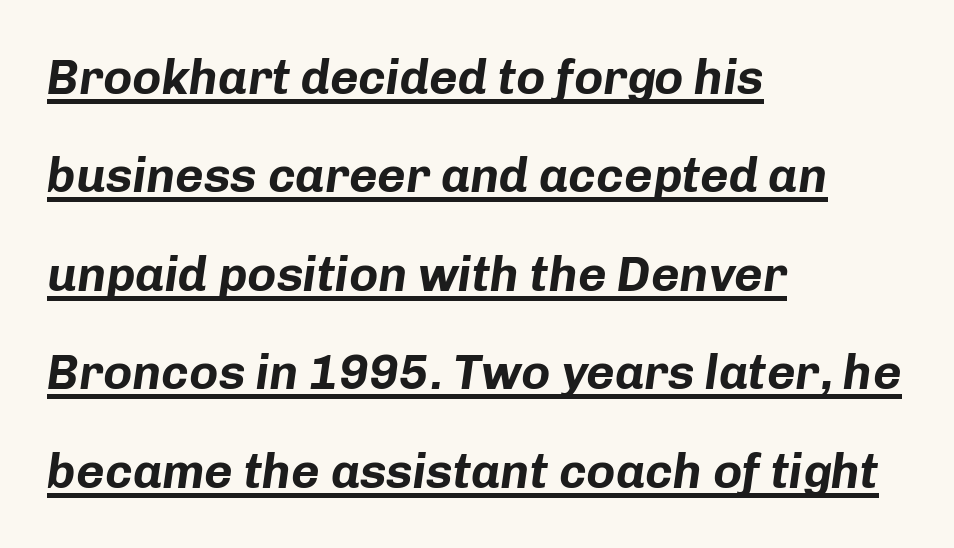
Q: Is the text bold? A: Yes.
Q: Is the text italic (slanted)? A: Yes, it leans right by about 8 degrees.
Q: Is the text underlined? A: Yes.
Q: How is the paragraph aligned? A: Left-aligned.
Q: Is the spacing between letters normal or unusually wide? A: Normal.
Q: Is the spacing between lines tight, normal or loose? A: Loose.
Q: Width (condensed, normal, or wide)? A: Normal.
Q: Stroke contrast? A: Low.
Q: x-height? A: Medium.
Q: Monospaced? A: No.
